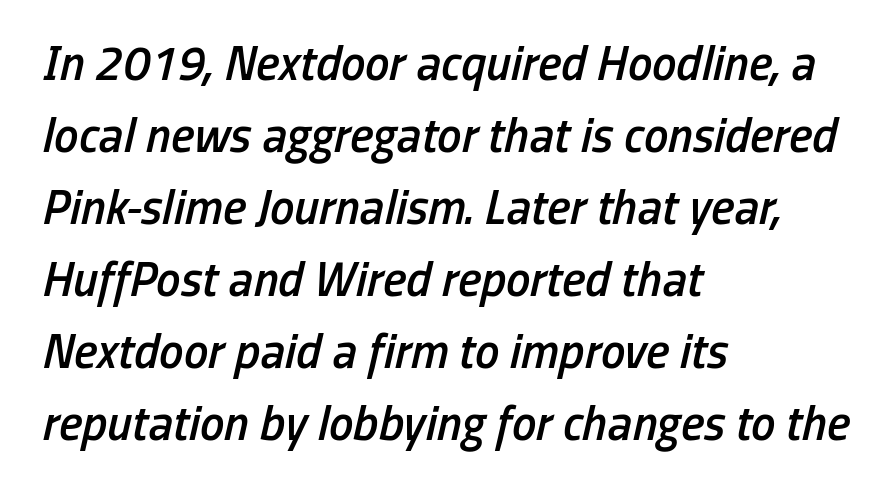
The string is rendered with underlining switched off. Honestly, the row spacing looks completely unremarkable. A typesetter would call this zero additional tracking. Emphasis-style slanted type is in use. The face used here is a semibold: visibly heavier than regular, lighter than bold. Left-aligned paragraph, ragged on the right.
